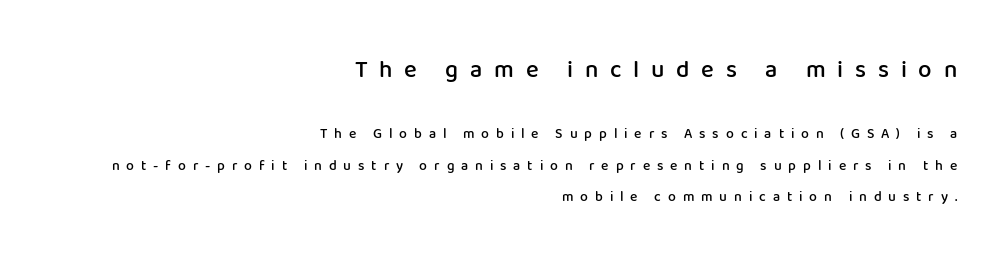
These words are printed semibold, heavier than regular yet not bold. The ragged edge is on the left, which tells us the setting is flush right. The earlier block is typeset at a bigger size than the later block. The rendering inserts visible extra space after every character. The leading is generous, giving the passage an open texture.
